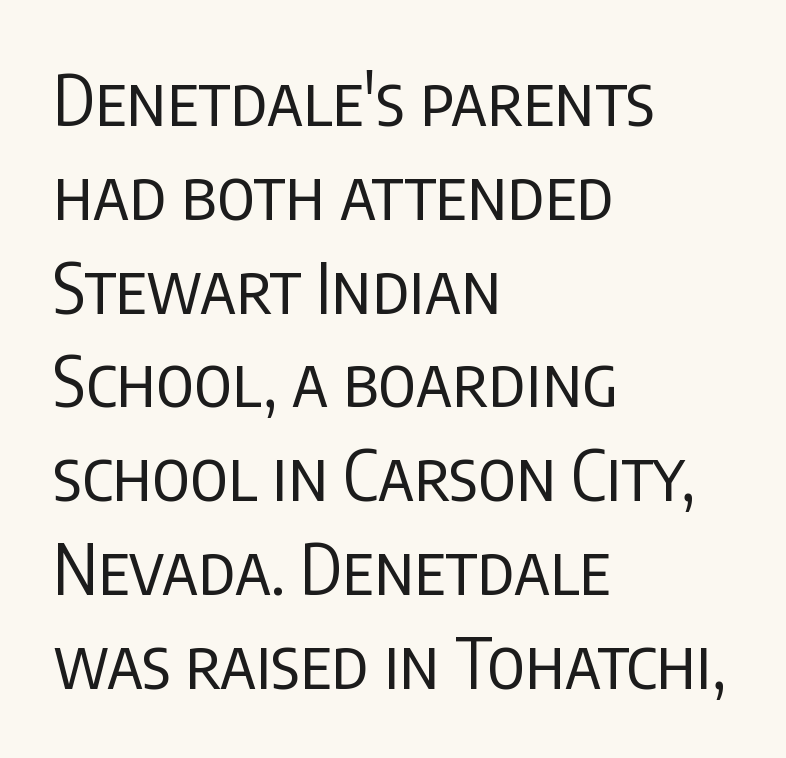
Q: Is the text bold? A: No.
Q: Is the text italic (slanted)? A: No, it is upright.
Q: Is the typeface a serif or a sans-serif typeface? A: Sans-serif.
Q: Is the text underlined? A: No.
Q: How is the paragraph aligned? A: Left-aligned.
Q: Is the spacing between letters normal or unusually wide? A: Normal.
Q: Is the spacing between lines tight, normal or loose? A: Normal.
Q: Width (condensed, normal, or wide)? A: Condensed.
Q: Stroke contrast? A: Low.
Q: x-height? A: Large.
Q: Monospaced? A: No.
